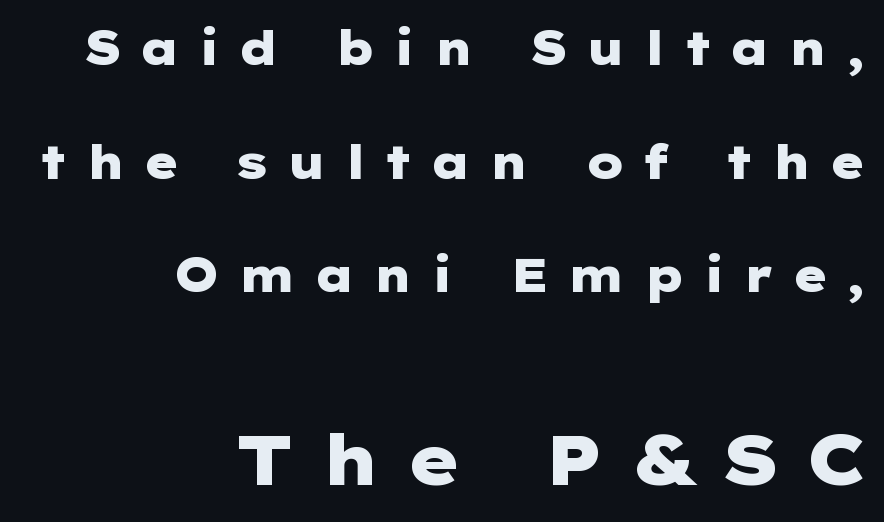
{"serif": "no", "italic": "no", "bold": "yes", "weight": "heavy", "width": "wide", "stroke_contrast": "low", "x_height": "medium", "underline": "no", "align": "right", "line_spacing": "loose", "line_spacing_ratio": 2.42, "letter_spacing": "wide", "letter_spacing_em": 0.36, "larger_block": "second", "size_ratio": 1.49, "glyph_px": 70}
